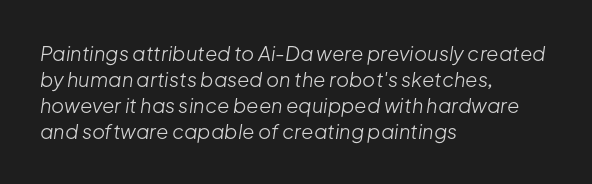
Q: Is the text bold? A: No.
Q: Is the text italic (slanted)? A: Yes, it leans right by about 8 degrees.
Q: Is the text underlined? A: No.
Q: How is the paragraph aligned? A: Left-aligned.
Q: Is the spacing between letters normal or unusually wide? A: Normal.
Q: Is the spacing between lines tight, normal or loose? A: Normal.
